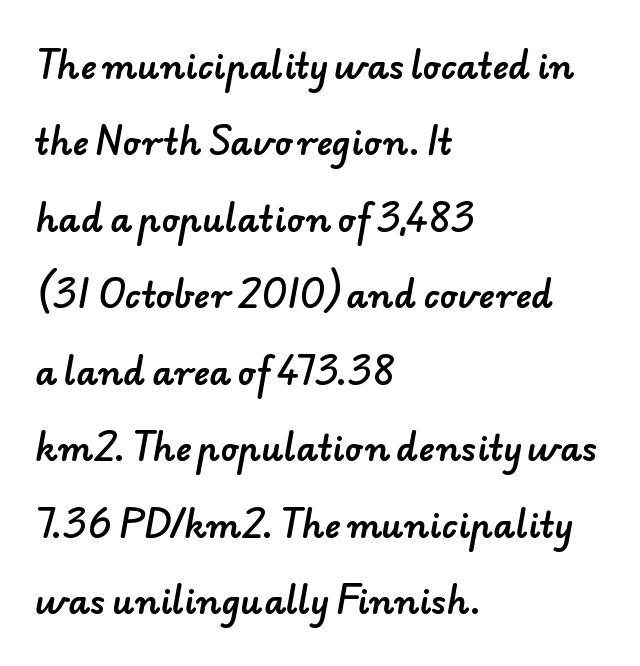
{"serif": "no", "width": "normal", "stroke_contrast": "low", "x_height": "small", "monospaced": "no", "underline": "no", "align": "left", "line_spacing": "loose", "line_spacing_ratio": 2.25, "letter_spacing": "normal", "letter_spacing_em": 0.0, "glyph_px": 34}
